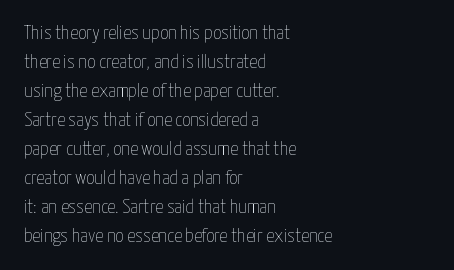
Q: Is the text bold? A: No.
Q: Is the text italic (slanted)? A: No, it is upright.
Q: Is the text underlined? A: No.
Q: How is the paragraph aligned? A: Left-aligned.
Q: Is the spacing between letters normal or unusually wide? A: Normal.
Q: Is the spacing between lines tight, normal or loose? A: Normal.
